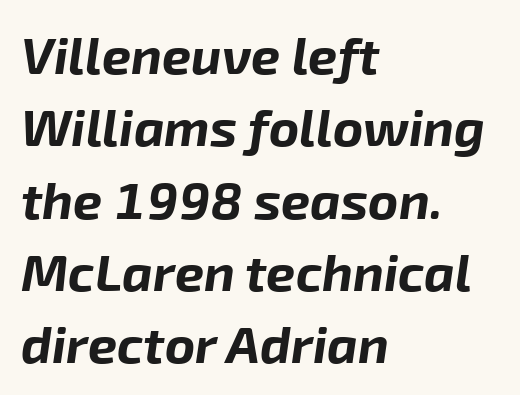
Honestly, the letter spacing is just normal — you wouldn't notice it. Compared with an ordinary text face, these strokes are far heavier — a full bold. Each letter keeps its own natural width here, so spacing adapts to shape. Anything drawn beneath the words? Only blank space. Typeset ragged right — the left edge is the straight one. In terms of leading, this rendering sits right in the middle.
